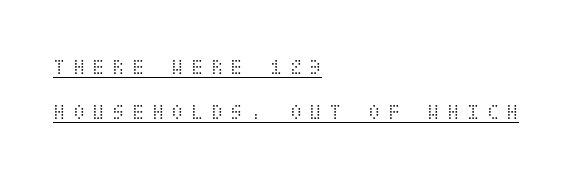
The designer dialed line spacing up above the default. The passage shown has open, widely tracked lettering throughout. Weight: in the light-to-regular range. This sample uses an upright cut, with every glyph sitting square on the baseline. Has an underline been added? It has. Teacher's note: observe the even left margin — that is flush-left alignment.
